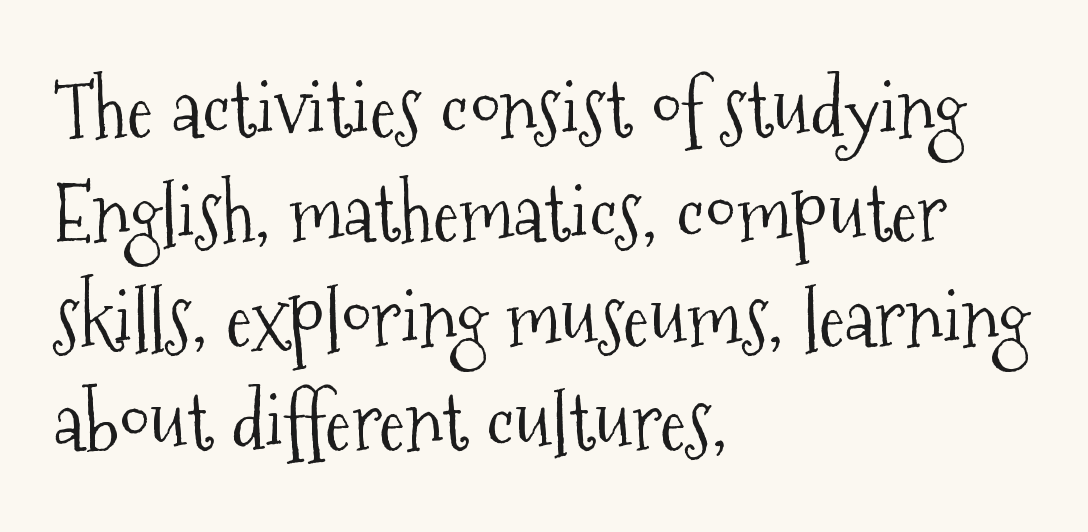
Q: Is the text bold? A: No.
Q: Is the text italic (slanted)? A: No, it is upright.
Q: Is the typeface a serif or a sans-serif typeface? A: Serif.
Q: Is the text underlined? A: No.
Q: How is the paragraph aligned? A: Left-aligned.
Q: Is the spacing between letters normal or unusually wide? A: Normal.
Q: Is the spacing between lines tight, normal or loose? A: Normal.
Q: Width (condensed, normal, or wide)? A: Condensed.
Q: Stroke contrast? A: Medium.
Q: x-height? A: Medium.
Q: Monospaced? A: No.
